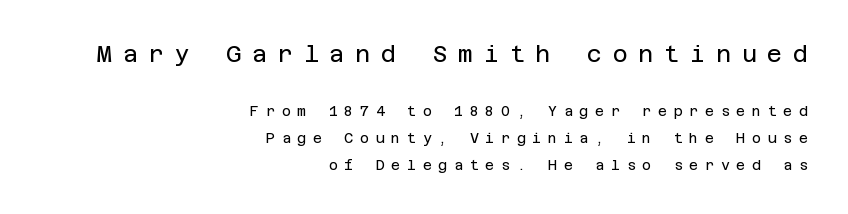
What's the leading like? Stretched, with rows far apart. The words here are not underlined. The strokes are not fattened; the text isn't bold. The rendering shrinks the type as you move from the upper chunk to the lower. Compared with typical body copy, the letter spacing here is much looser.
